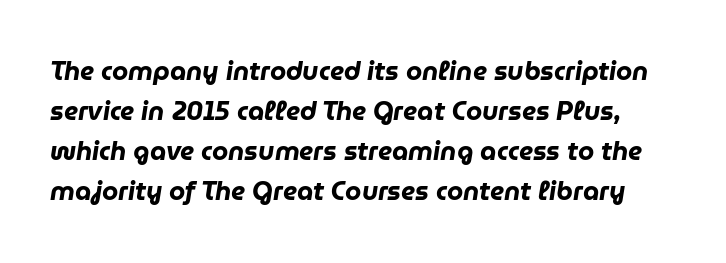
{"italic": "yes", "lean": "right", "slant_degrees": 9, "bold": "yes", "underline": "no", "line_spacing": "normal", "line_spacing_ratio": 1.54, "letter_spacing": "normal", "letter_spacing_em": 0.0, "glyph_px": 26}
